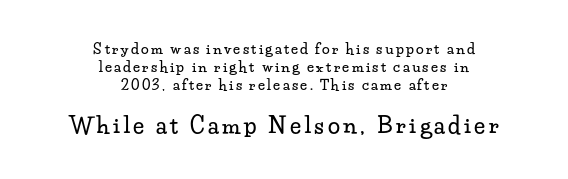
{"italic": "no", "underline": "no", "align": "center", "line_spacing": "normal", "line_spacing_ratio": 1.27, "larger_block": "second", "size_ratio": 1.57, "glyph_px": 22}
